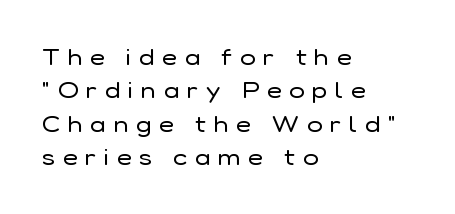
Q: Is the text bold? A: No.
Q: Is the text italic (slanted)? A: No, it is upright.
Q: Is the text underlined? A: No.
Q: How is the paragraph aligned? A: Left-aligned.
Q: Is the spacing between letters normal or unusually wide? A: Unusually wide.
Q: Is the spacing between lines tight, normal or loose? A: Normal.
